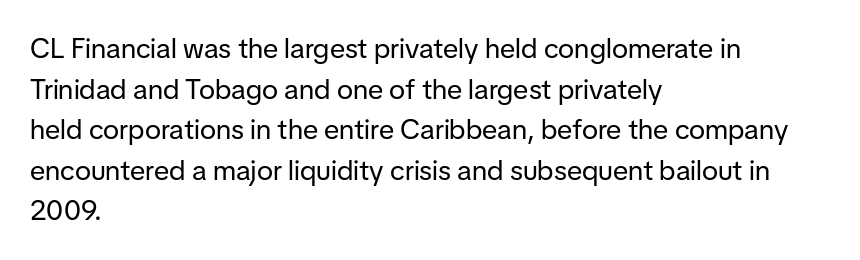
The image shows 28 px regular-weight sans-serif type, upright; set left-aligned, normal line spacing (1.45x), normal letter spacing, not underlined; low stroke contrast and a medium x-height.
